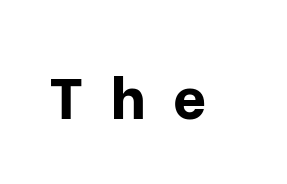
The image shows 58 px bold sans-serif type, upright; set unusually wide letter spacing (+0.47 em), not underlined; low stroke contrast and a medium x-height.
